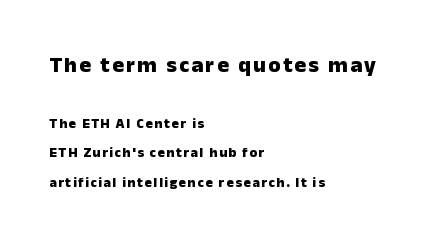
The image shows 22 px bold type, upright; set left-aligned, loose line spacing (2.1x), not underlined; the first (top) block is 1.57x larger.
